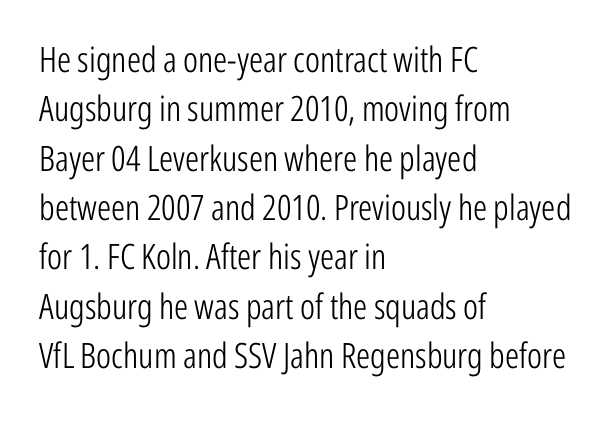
The image shows 35 px light, condensed sans-serif type, upright; set left-aligned, normal line spacing (1.41x), normal letter spacing, not underlined; low stroke contrast and a medium x-height.
